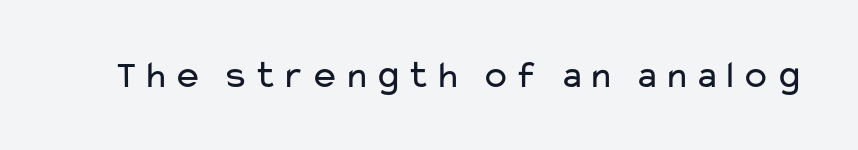
Heaviness? Minimal to ordinary, like unemphasized prose. The string is rendered with underlining switched off. Notice how the stems are strictly vertical — no italics here. The passage shown is typed in a proportional face where columns would drift.
